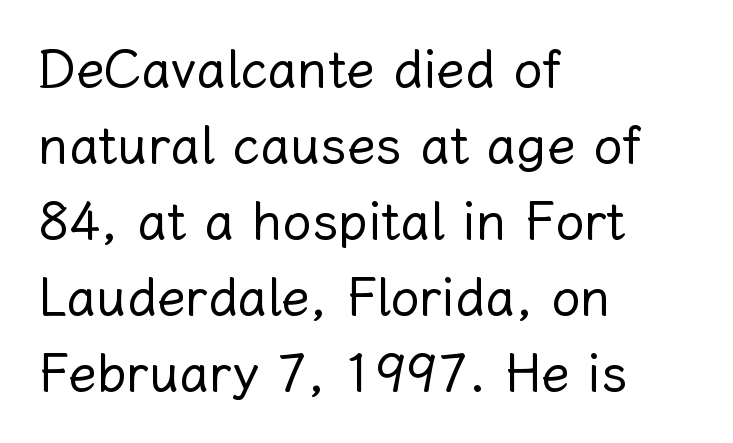
Q: Is the text bold? A: No.
Q: Is the text italic (slanted)? A: No, it is upright.
Q: Is the text underlined? A: No.
Q: How is the paragraph aligned? A: Left-aligned.
Q: Is the spacing between letters normal or unusually wide? A: Normal.
Q: Is the spacing between lines tight, normal or loose? A: Normal.
Q: Width (condensed, normal, or wide)? A: Normal.
Q: Stroke contrast? A: Low.
Q: x-height? A: Medium.
Q: Monospaced? A: No.
